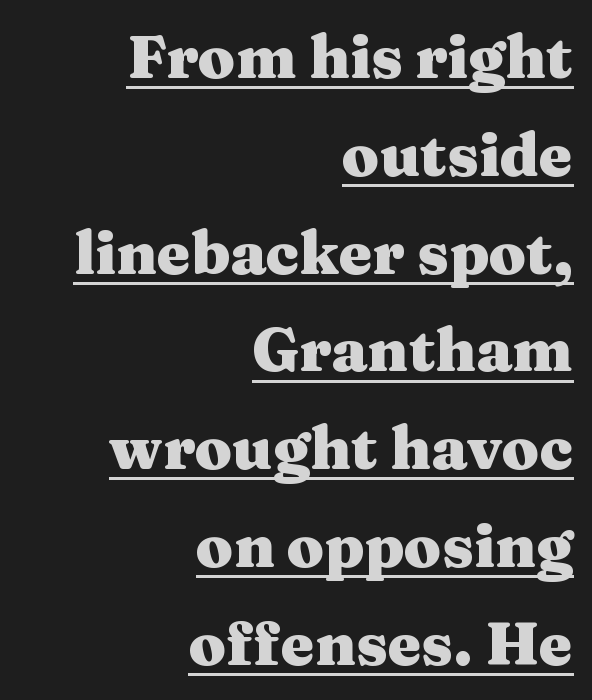
The image shows 60 px heavy, wide serif type, upright; set right-aligned, normal line spacing (1.63x), normal letter spacing, underlined; medium stroke contrast and a medium x-height.
